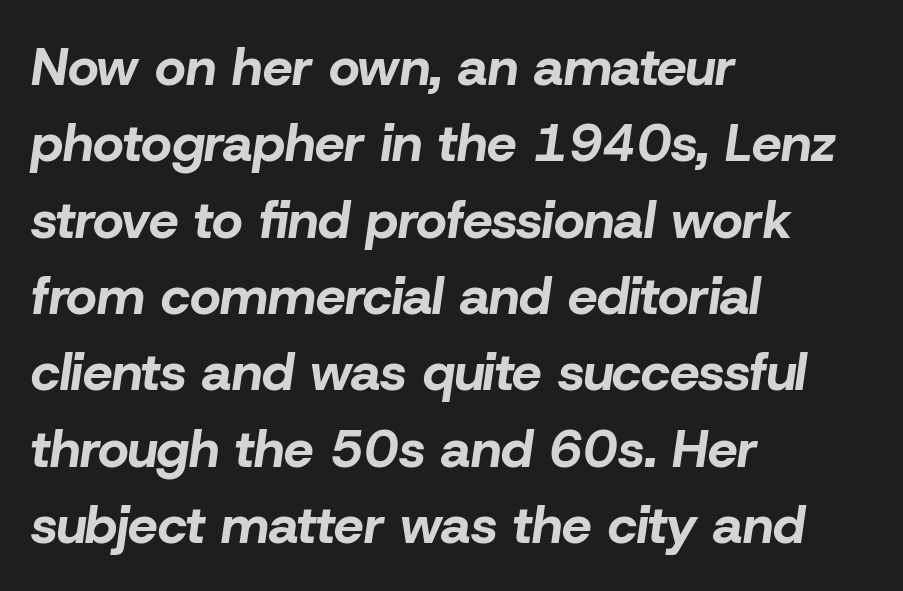
What weight is shown? A full bold with thick strokes. In terms of letterspacing, this is plain default setting. The zone under the glyphs is completely vacant. Honestly, the row spacing looks completely unremarkable. Designer's note — italics engaged. Compared with a centered layout, this one pins lines to the left instead.
